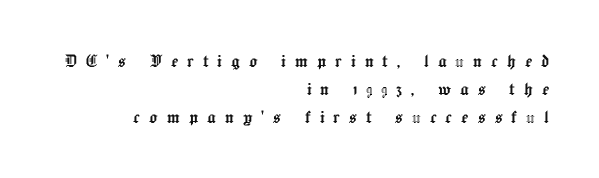
Q: Is the text italic (slanted)? A: No, it is upright.
Q: Is the text underlined? A: No.
Q: How is the paragraph aligned? A: Right-aligned.
Q: Is the spacing between letters normal or unusually wide? A: Unusually wide.
Q: Is the spacing between lines tight, normal or loose? A: Normal.
